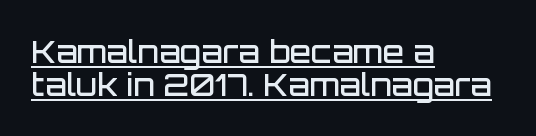
{"serif": "no", "italic": "no", "bold": "semi", "weight": "semibold", "width": "normal", "stroke_contrast": "low", "x_height": "large", "monospaced": "no", "underline": "yes", "align": "left", "line_spacing": "tight", "line_spacing_ratio": 1.08, "letter_spacing": "normal", "letter_spacing_em": 0.0, "glyph_px": 31}
